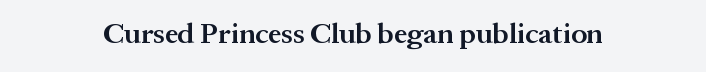
{"serif": "yes", "italic": "no", "bold": "semi", "weight": "semibold", "width": "normal", "stroke_contrast": "medium", "x_height": "medium", "monospaced": "no", "underline": "no", "letter_spacing": "normal", "letter_spacing_em": 0.0, "glyph_px": 29}
